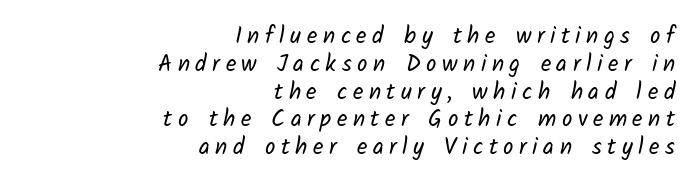
The image shows 23 px text type; set right-aligned, line spacing 1.21x, unusually wide letter spacing (+0.24 em), not underlined.
